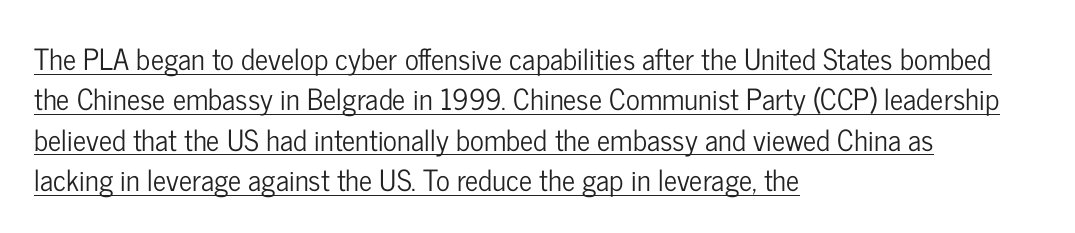
The image shows 29 px condensed sans-serif type, upright; set left-aligned, normal line spacing (1.39x), normal letter spacing, underlined; low stroke contrast and a medium x-height.
